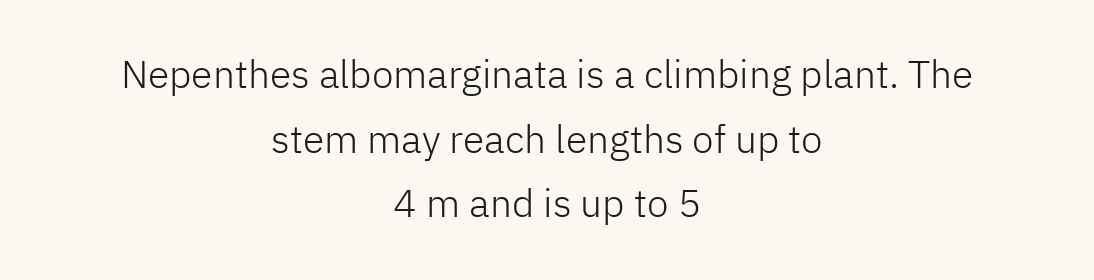
Type style note: lacks serifs. Ascenders rise straight up at ninety degrees. Quick note: underline off. This block has exactly the height ordinary leading produces. Note the varied advance widths — an 'i' is clearly narrower than an 'm'. A typesetter would call this zero additional tracking.
